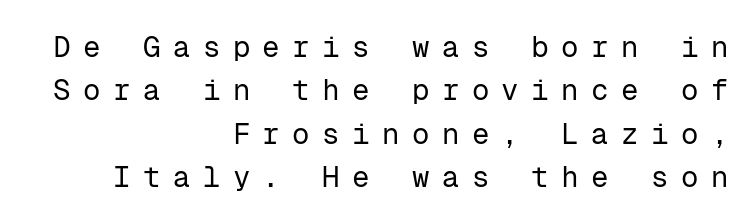
The line-height multiplier appears to be the usual default. The specimen omits any rule beneath the text block's lines. A typesetter would call this monospace, since all characters share one set width. Stroke mass is kept to a normal reading level or below.
